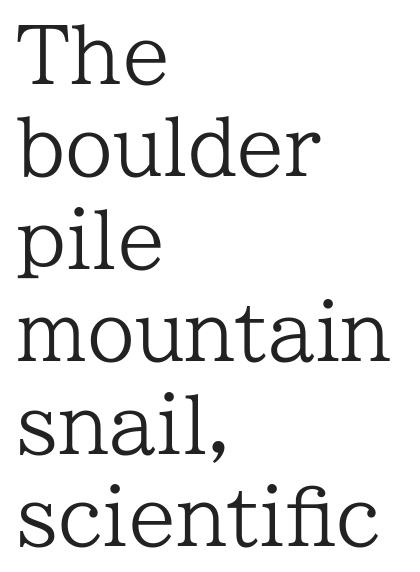
The image shows 77 px regular-weight serif type, upright; set left-aligned, line spacing 1.2x, normal letter spacing, not underlined; low stroke contrast and a medium x-height.
